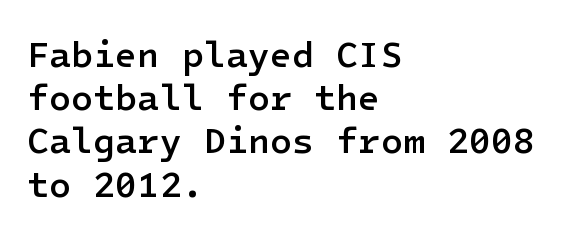
The image shows 36 px semibold sans-serif type, upright; set left-aligned, line spacing 1.2x, normal letter spacing, not underlined; low stroke contrast and a medium x-height.
